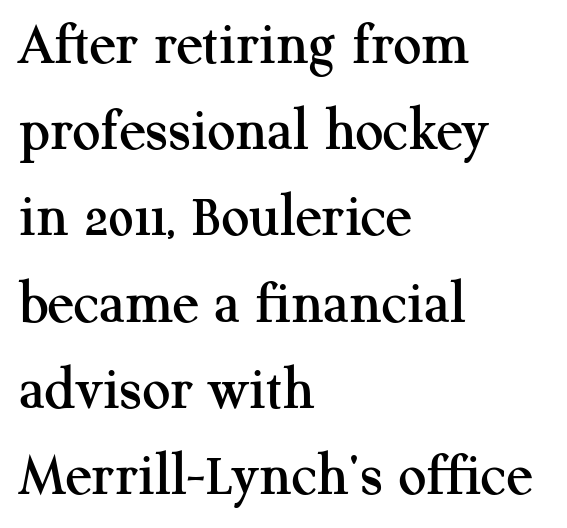
The image shows 62 px serif type, upright; set left-aligned, normal line spacing (1.39x), normal letter spacing, not underlined; medium stroke contrast and a medium x-height.
